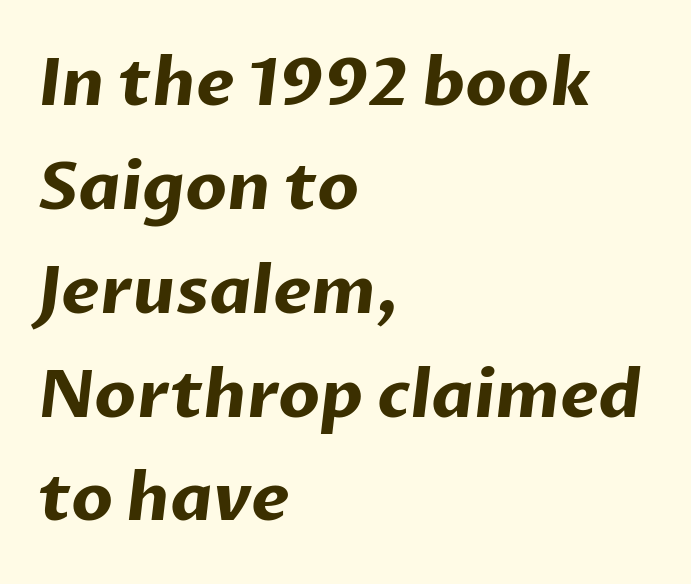
This sample is left-justified, so line endings fall wherever the words run out. Default kerning and tracking; the words read as compact shapes. The zone under the glyphs is completely vacant. Letterform terminals end flat and unadorned throughout the passage.
